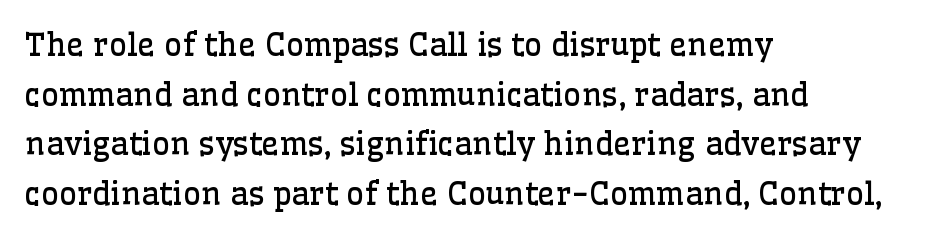
Q: Is the text bold? A: No.
Q: Is the text italic (slanted)? A: No, it is upright.
Q: Is the typeface a serif or a sans-serif typeface? A: Serif.
Q: Is the text underlined? A: No.
Q: How is the paragraph aligned? A: Left-aligned.
Q: Is the spacing between letters normal or unusually wide? A: Normal.
Q: Is the spacing between lines tight, normal or loose? A: Normal.
Q: Width (condensed, normal, or wide)? A: Normal.
Q: Stroke contrast? A: Low.
Q: x-height? A: Medium.
Q: Monospaced? A: No.
